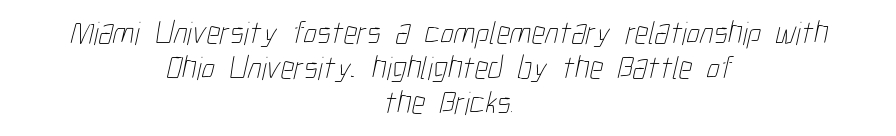
The specimen omits any rule beneath the text block's lines. The letters sit at their default tracking, neither squeezed nor spread. Here the designer chose a conventional face with non-uniform glyph widths. The passage shown stacks its lines with hardly any gap. These glyphs show unthickened strokes, regular width or finer.
